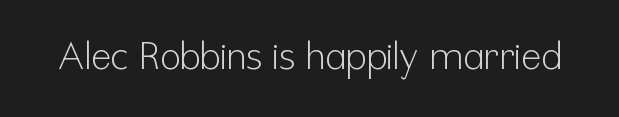
The letters advance in unequal steps, a hallmark of proportional type. Honestly, the letter spacing is just normal — you wouldn't notice it. What kind of face is this? One without serifs — a sans. Vertical stems look standard width or narrower in stroke.
